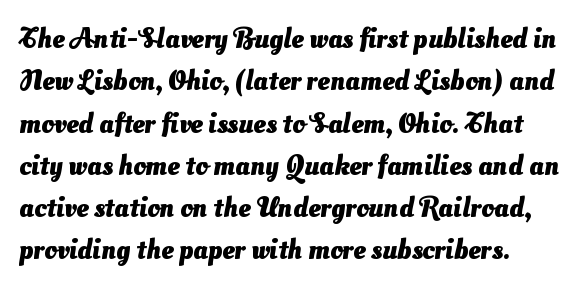
Q: Is the text bold? A: Yes.
Q: Is the typeface a serif or a sans-serif typeface? A: Sans-serif.
Q: Is the text underlined? A: No.
Q: Is the spacing between letters normal or unusually wide? A: Normal.
Q: Is the spacing between lines tight, normal or loose? A: Normal.
Q: Width (condensed, normal, or wide)? A: Normal.
Q: Stroke contrast? A: Medium.
Q: x-height? A: Small.
Q: Monospaced? A: No.
